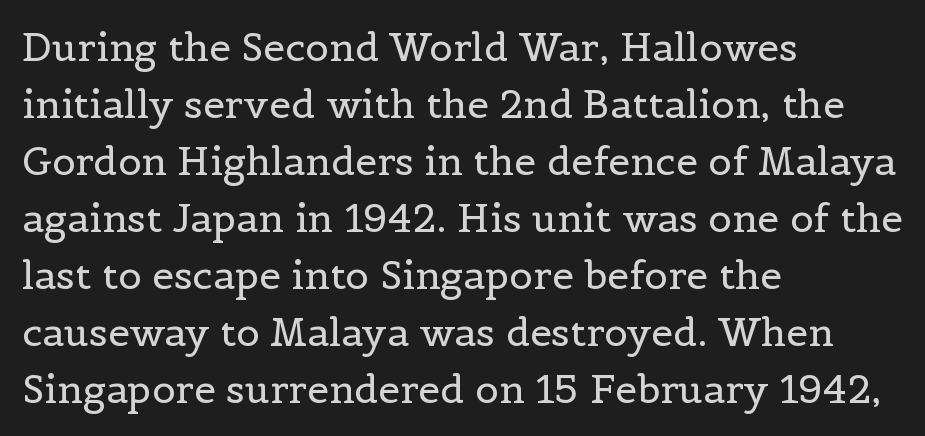
{"serif": "yes", "italic": "no", "bold": "no", "weight": "regular", "width": "normal", "x_height": "medium", "monospaced": "no", "underline": "no", "align": "left", "line_spacing": "normal", "line_spacing_ratio": 1.46, "letter_spacing": "normal", "letter_spacing_em": 0.0, "glyph_px": 39}
